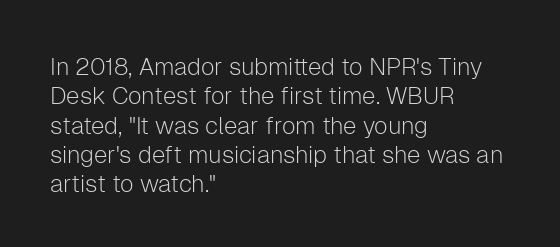
Q: Is the text bold? A: No.
Q: Is the text italic (slanted)? A: No, it is upright.
Q: Is the text underlined? A: No.
Q: How is the paragraph aligned? A: Left-aligned.
Q: Is the spacing between letters normal or unusually wide? A: Normal.
